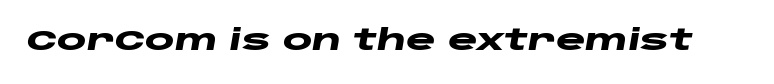
The image shows 28 px heavy, wide type, italic (leaning right); set normal letter spacing, not underlined; low stroke contrast and a large x-height.
